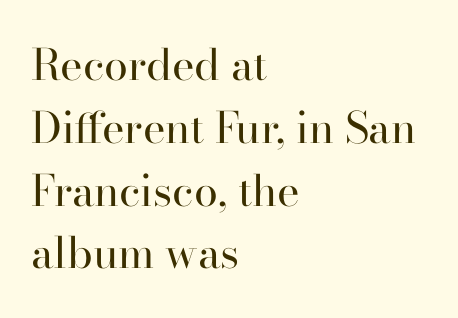
Q: Is the text bold? A: No.
Q: Is the text italic (slanted)? A: No, it is upright.
Q: Is the typeface a serif or a sans-serif typeface? A: Serif.
Q: Is the text underlined? A: No.
Q: How is the paragraph aligned? A: Left-aligned.
Q: Is the spacing between letters normal or unusually wide? A: Normal.
Q: Is the spacing between lines tight, normal or loose? A: Normal.
Q: Width (condensed, normal, or wide)? A: Normal.
Q: Stroke contrast? A: High.
Q: x-height? A: Small.
Q: Monospaced? A: No.
